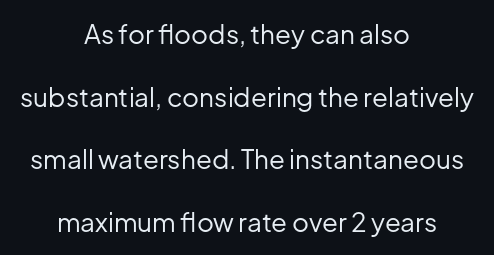
Q: Is the text bold? A: No.
Q: Is the text italic (slanted)? A: No, it is upright.
Q: Is the text underlined? A: No.
Q: How is the paragraph aligned? A: Centered.
Q: Is the spacing between letters normal or unusually wide? A: Normal.
Q: Is the spacing between lines tight, normal or loose? A: Loose.
